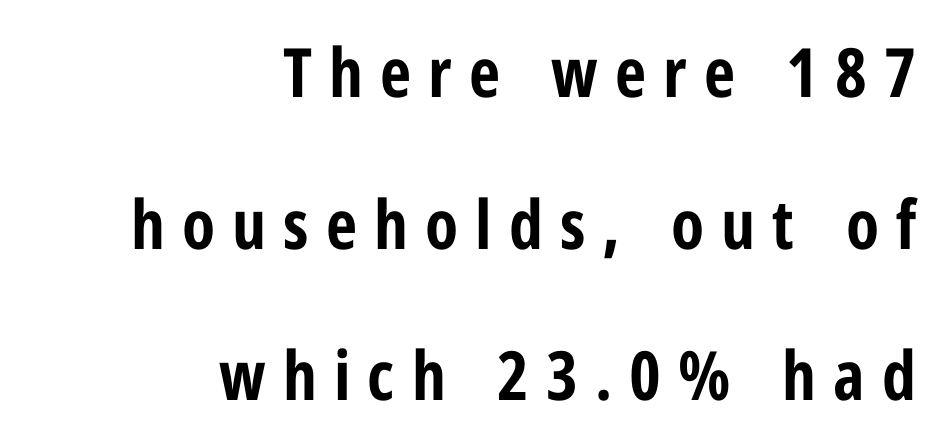
{"serif": "no", "italic": "no", "bold": "yes", "weight": "bold", "width": "condensed", "stroke_contrast": "low", "x_height": "medium", "monospaced": "no", "underline": "no", "align": "right", "line_spacing": "loose", "line_spacing_ratio": 2.23, "letter_spacing": "wide", "letter_spacing_em": 0.25, "glyph_px": 68}
